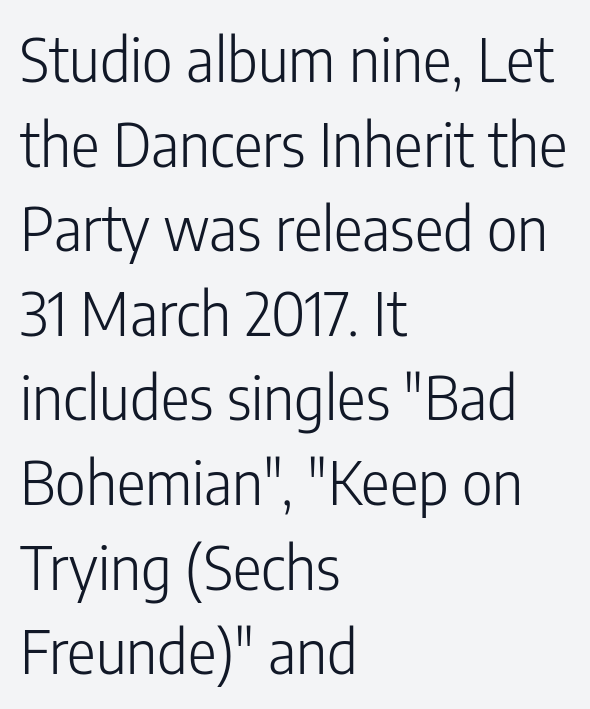
Q: Is the text bold? A: No.
Q: Is the text italic (slanted)? A: No, it is upright.
Q: Is the typeface a serif or a sans-serif typeface? A: Sans-serif.
Q: Is the text underlined? A: No.
Q: How is the paragraph aligned? A: Left-aligned.
Q: Is the spacing between letters normal or unusually wide? A: Normal.
Q: Is the spacing between lines tight, normal or loose? A: Normal.
Q: Width (condensed, normal, or wide)? A: Condensed.
Q: Stroke contrast? A: Low.
Q: x-height? A: Medium.
Q: Monospaced? A: No.
